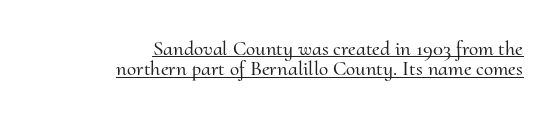
Between one letter and the next there's only the usual sliver of space. All the whitespace from short lines collects on the left. Closely set lines give the paragraph a compact silhouette. The sample's only ornament is a line tracing under the words. Is there any slant? The stems are plumb.
